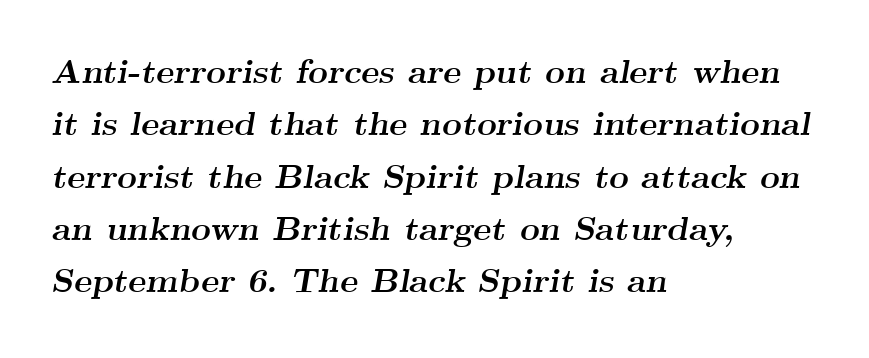
Each letter keeps its own natural width here, so spacing adapts to shape. The passage shown is typeset with a serif family. Line spacing here is normal. Does extra space separate the letters? No, they use regular spacing. This is oblique type, the kind used for emphasis or titles.
